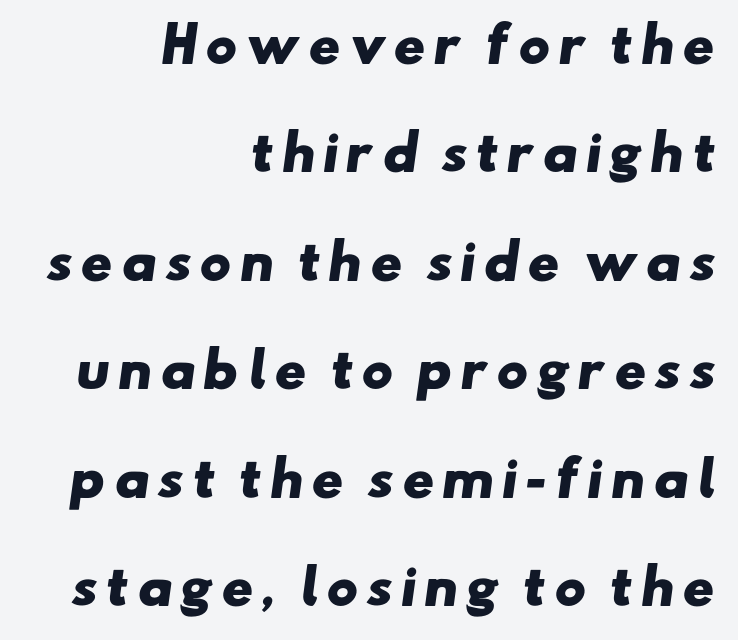
{"serif": "no", "bold": "yes", "weight": "heavy", "width": "wide", "stroke_contrast": "low", "x_height": "small", "monospaced": "no", "underline": "no", "align": "right", "line_spacing": "loose", "line_spacing_ratio": 2.26, "glyph_px": 48}
